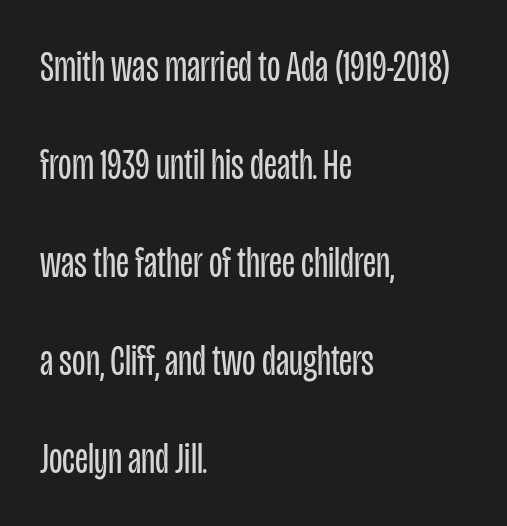
Q: Is the text bold? A: No.
Q: Is the text italic (slanted)? A: No, it is upright.
Q: Is the typeface a serif or a sans-serif typeface? A: Sans-serif.
Q: Is the text underlined? A: No.
Q: How is the paragraph aligned? A: Left-aligned.
Q: Is the spacing between letters normal or unusually wide? A: Normal.
Q: Is the spacing between lines tight, normal or loose? A: Loose.
Q: Width (condensed, normal, or wide)? A: Condensed.
Q: Stroke contrast? A: Low.
Q: x-height? A: Large.
Q: Monospaced? A: No.
